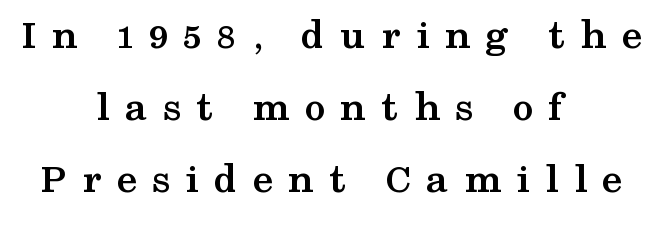
The image shows 42 px semibold, wide serif type, upright; set centered, line spacing 1.72x, unusually wide letter spacing (+0.36 em), not underlined; medium stroke contrast and a medium x-height.
